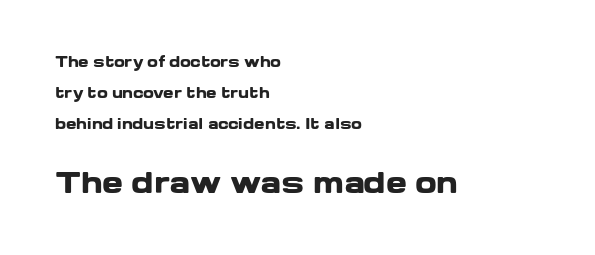
The image shows 28 px heavy, wide sans-serif type, upright; set left-aligned, loose line spacing (2.2x), normal letter spacing, not underlined; the second (bottom) block is 2.0x larger; low stroke contrast and a medium x-height.
